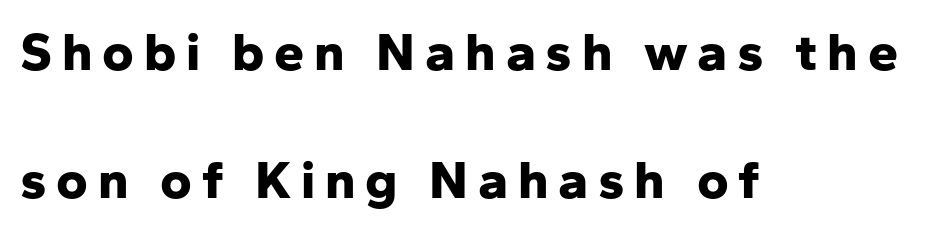
{"serif": "no", "italic": "no", "bold": "yes", "weight": "bold", "width": "normal", "stroke_contrast": "low", "x_height": "medium", "monospaced": "no", "underline": "no", "align": "left", "line_spacing": "loose", "line_spacing_ratio": 2.37, "glyph_px": 54}
